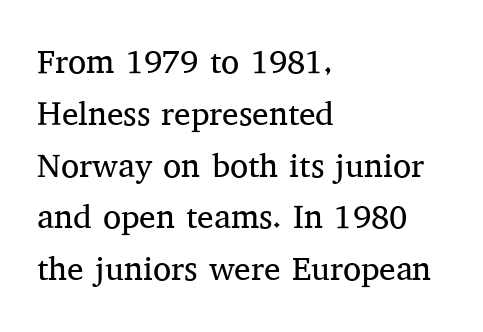
{"serif": "yes", "italic": "no", "bold": "no", "weight": "regular", "width": "normal", "stroke_contrast": "medium", "x_height": "medium", "monospaced": "no", "underline": "no", "align": "left", "line_spacing": "normal", "line_spacing_ratio": 1.57, "letter_spacing": "normal", "letter_spacing_em": 0.0, "glyph_px": 33}
